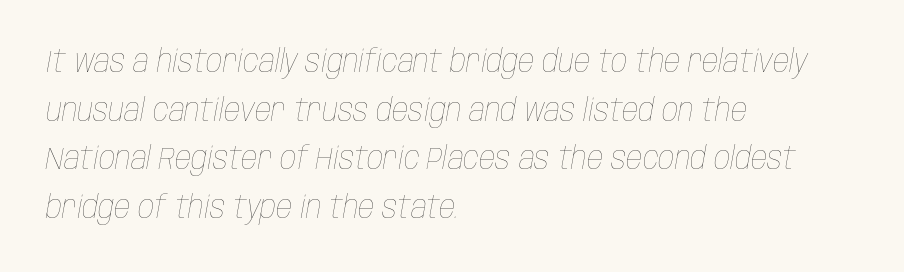
{"italic": "yes", "lean": "right", "slant_degrees": 10, "bold": "no", "weight": "thin", "width": "condensed", "stroke_contrast": "low", "x_height": "large", "monospaced": "no", "underline": "no", "align": "left", "line_spacing": "normal", "line_spacing_ratio": 1.52, "letter_spacing": "normal", "letter_spacing_em": 0.0, "glyph_px": 32}
